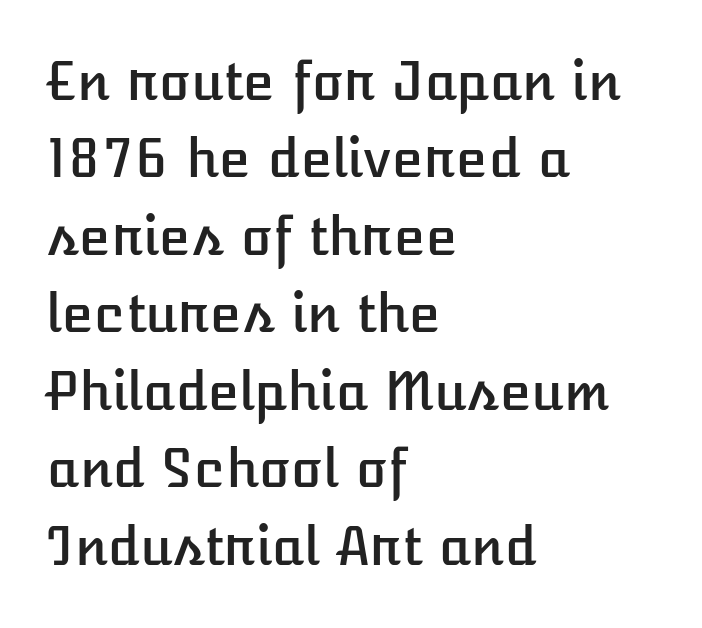
Unmarked baselines from the first word to the last. When letters stand straight like this, we call the style roman or upright. The setting favours the left margin, as ordinary paragraphs usually do. The rows are spaced the way most documents space them. Short note: letters normally spaced.
